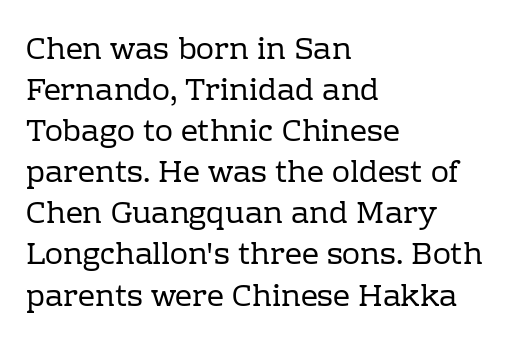
Whoever set this chose a conventional vertical rhythm. No extra ink here — the face is not bold. This sample is left-justified, so line endings fall wherever the words run out. Are there feet on the stems? There are — it's a serif.
